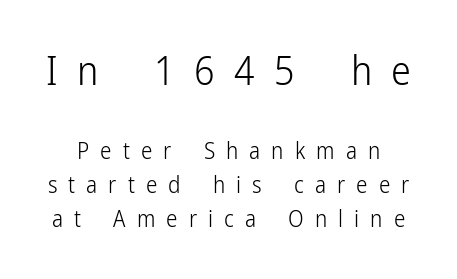
Q: Is the text bold? A: No.
Q: Is the text italic (slanted)? A: No, it is upright.
Q: Is the typeface a serif or a sans-serif typeface? A: Sans-serif.
Q: Is the text underlined? A: No.
Q: Is the spacing between letters normal or unusually wide? A: Unusually wide.
Q: Is the spacing between lines tight, normal or loose? A: Normal.
Q: Which block of text is set in a larger size, the first (top) or the second (bottom)? A: The first (top) one.
Q: Width (condensed, normal, or wide)? A: Condensed.
Q: Stroke contrast? A: Low.
Q: x-height? A: Medium.
Q: Monospaced? A: No.
